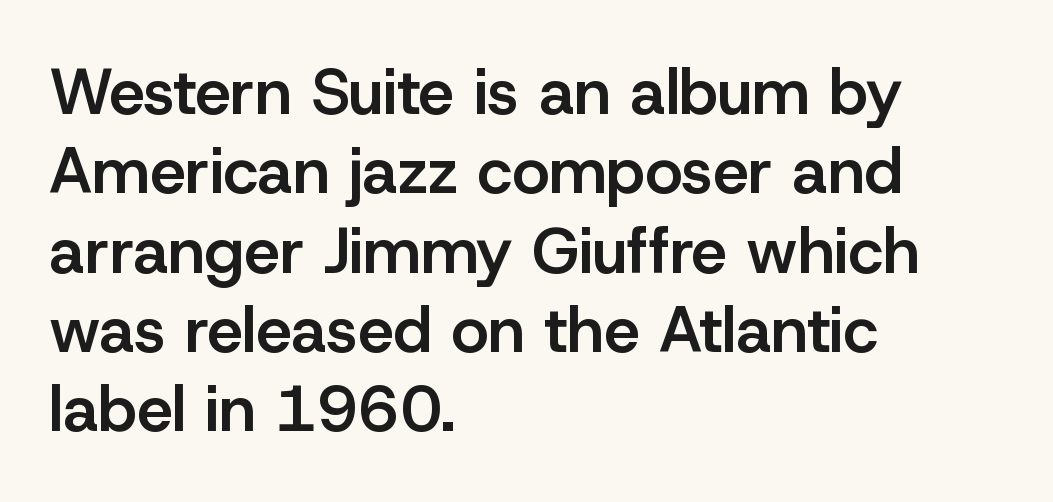
{"serif": "no", "italic": "no", "bold": "semi", "weight": "semibold", "width": "normal", "stroke_contrast": "low", "x_height": "medium", "monospaced": "no", "underline": "no", "align": "left", "line_spacing_ratio": 1.24, "letter_spacing": "normal", "letter_spacing_em": 0.0, "glyph_px": 64}
